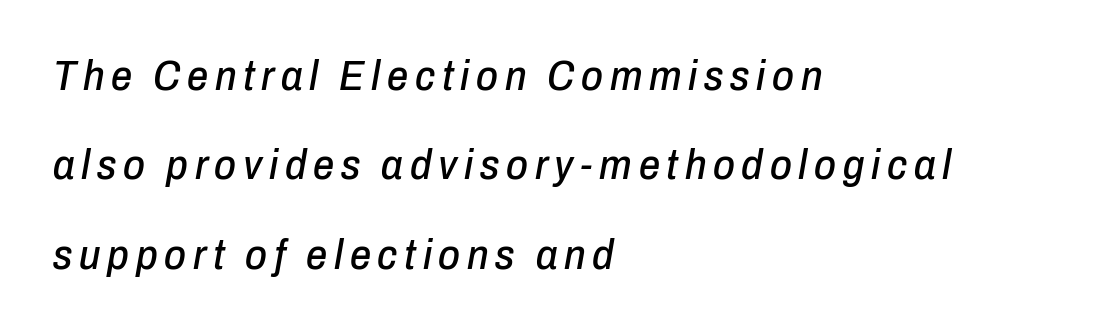
The specimen omits any rule beneath the text block's lines. Note the varied advance widths — an 'i' is clearly narrower than an 'm'. Which margin do the lines hug? The left one — the right edge is uneven. Italic: yes, the glyphs are oblique.
